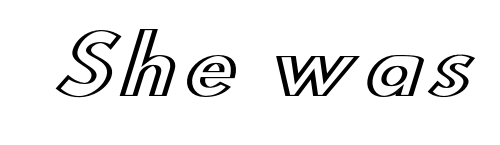
Q: Is the text italic (slanted)? A: Yes.
Q: Is the text underlined? A: No.
Q: Width (condensed, normal, or wide)? A: Wide.
Q: x-height? A: Small.
Q: Monospaced? A: No.
